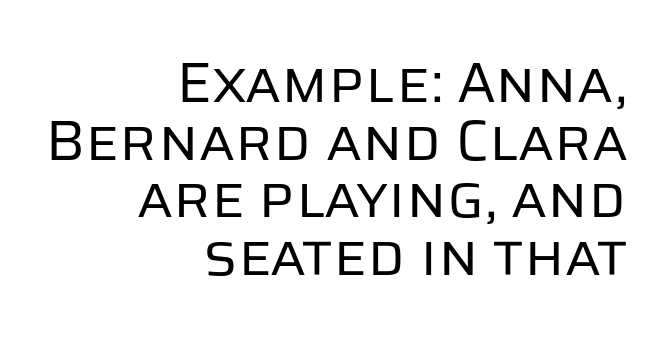
The image shows 57 px regular-weight sans-serif type, upright; set right-aligned, tight line spacing (1.01x), normal letter spacing, not underlined; low stroke contrast and a large x-height.
